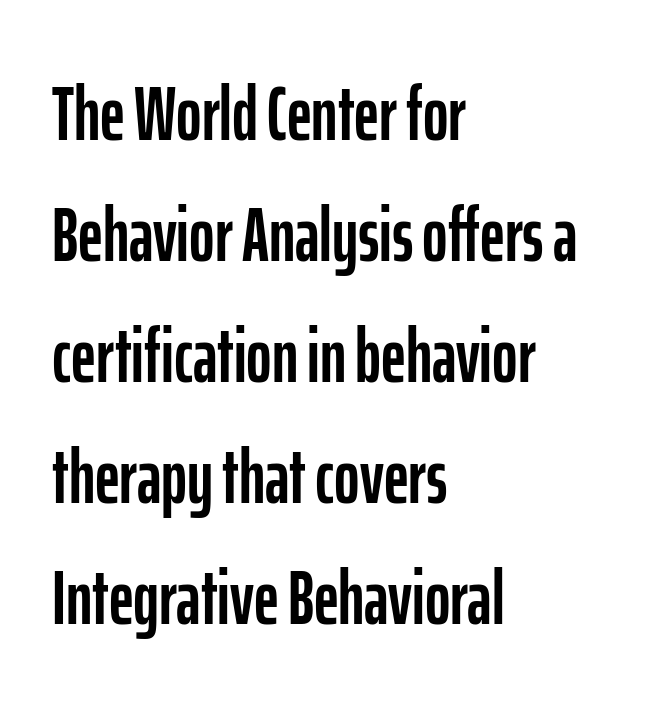
Q: Is the text italic (slanted)? A: No, it is upright.
Q: Is the typeface a serif or a sans-serif typeface? A: Sans-serif.
Q: Is the text underlined? A: No.
Q: How is the paragraph aligned? A: Left-aligned.
Q: Is the spacing between letters normal or unusually wide? A: Normal.
Q: Is the spacing between lines tight, normal or loose? A: Normal.
Q: Width (condensed, normal, or wide)? A: Condensed.
Q: Stroke contrast? A: Low.
Q: x-height? A: Medium.
Q: Monospaced? A: No.
